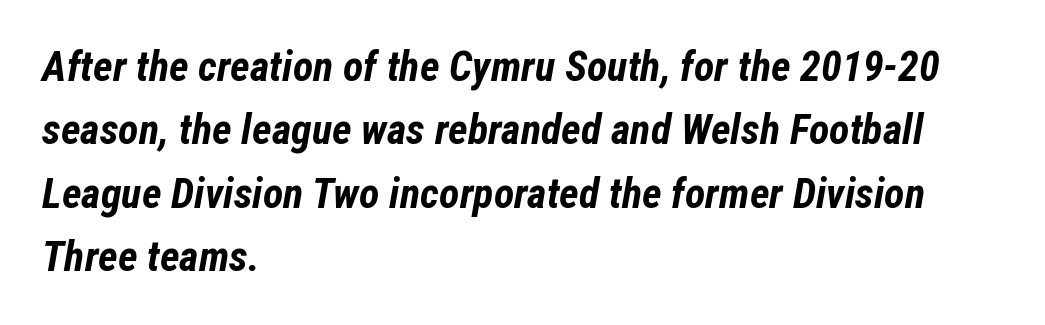
{"italic": "yes", "lean": "right", "slant_degrees": 12, "bold": "yes", "weight": "bold", "width": "condensed", "stroke_contrast": "low", "x_height": "medium", "monospaced": "no", "underline": "no", "align": "left", "line_spacing": "normal", "line_spacing_ratio": 1.51, "letter_spacing": "normal", "letter_spacing_em": 0.0, "glyph_px": 42}
